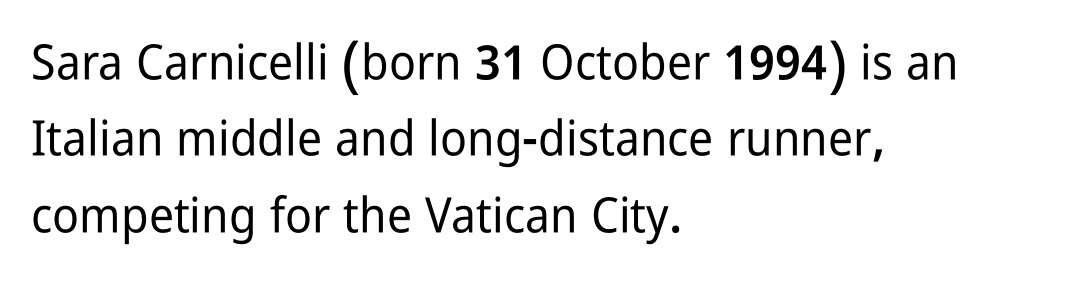
{"serif": "no", "italic": "no", "width": "condensed", "stroke_contrast": "low", "x_height": "medium", "monospaced": "no", "underline": "no", "align": "left", "line_spacing": "normal", "line_spacing_ratio": 1.56, "letter_spacing": "normal", "letter_spacing_em": 0.0, "glyph_px": 49}
